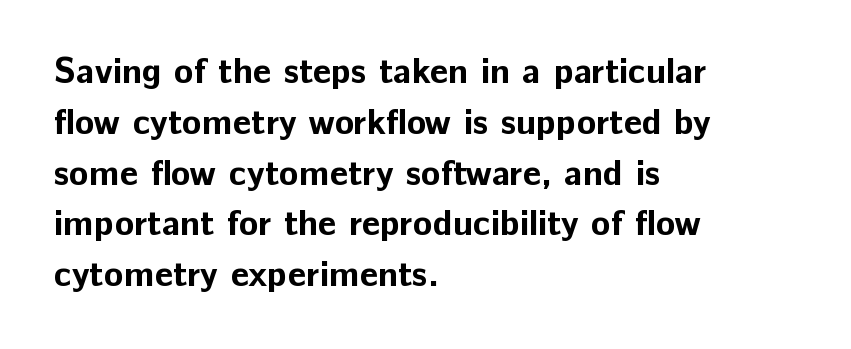
The image shows 36 px bold sans-serif type, upright; set left-aligned, normal line spacing (1.41x), normal letter spacing, not underlined; low stroke contrast and a medium x-height.
